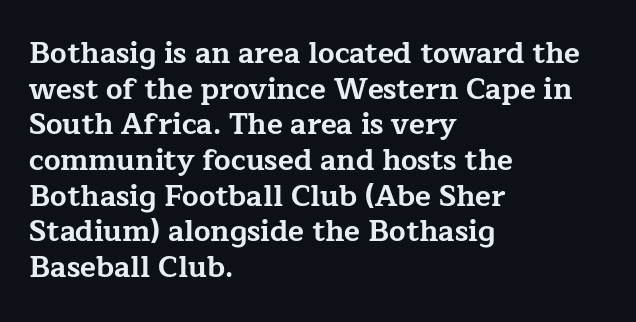
Old-style or modern, the face here clearly has serifs. Typeset ragged right — the left edge is the straight one. The typesetting leans heavy: a genuine bold. The string is rendered with underlining switched off. Nothing unusual about the tracking: characters are spaced as the font intends.
